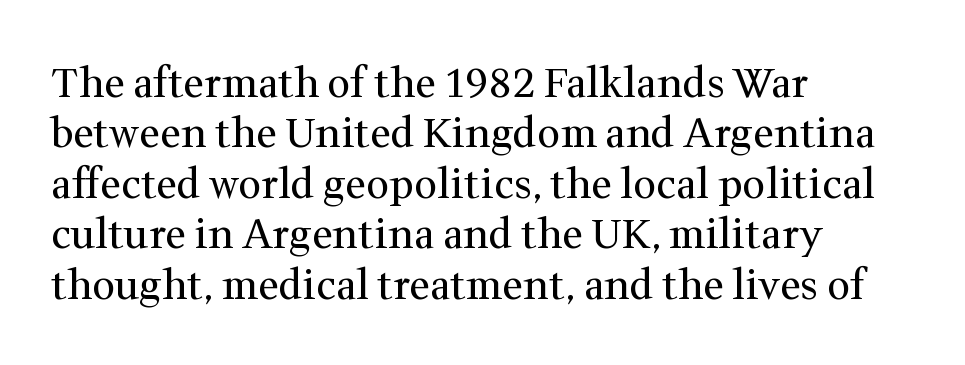
{"serif": "yes", "italic": "no", "bold": "no", "weight": "regular", "width": "normal", "stroke_contrast": "medium", "x_height": "medium", "monospaced": "no", "underline": "no", "align": "left", "line_spacing_ratio": 1.23, "letter_spacing": "normal", "letter_spacing_em": 0.0, "glyph_px": 41}
